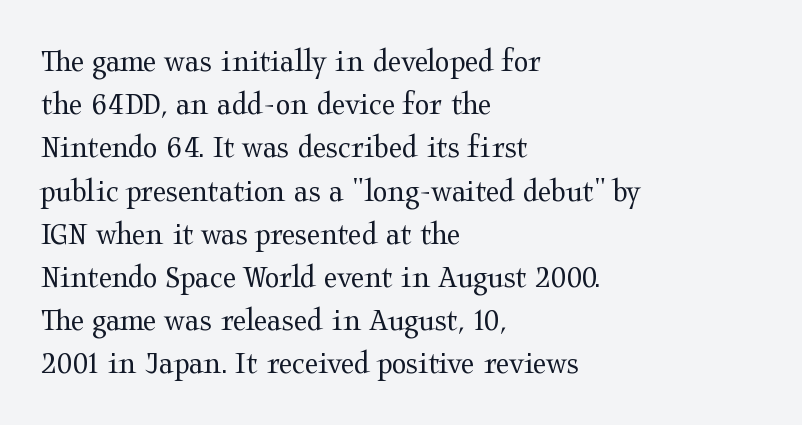
No word sits above an underline. Style check: upright. Is this a fixed-width face? No — the glyphs have proportional, varying widths. Reading down the column, the eye jumps a familiar distance to each next line. The characters display serif detailing at their extremities.
